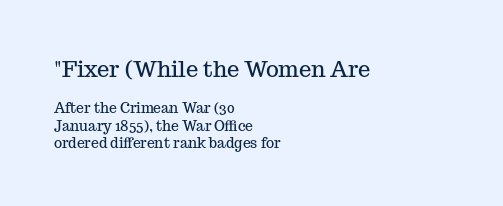
{"italic": "no", "underline": "no", "align": "left", "line_spacing_ratio": 1.22, "letter_spacing": "normal", "letter_spacing_em": 0.0, "larger_block": "first", "size_ratio": 1.57, "glyph_px": 22}
